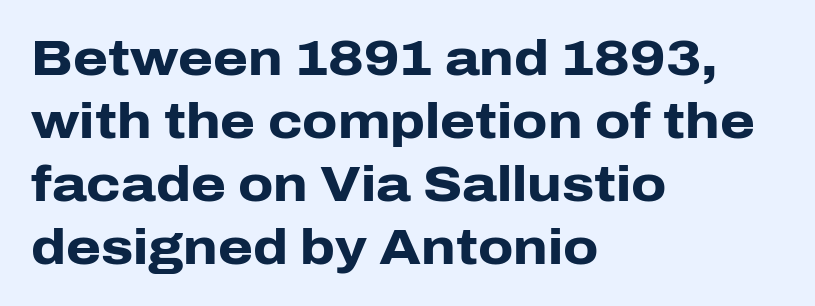
The image shows 50 px heavy sans-serif type, upright; set left-aligned, normal line spacing (1.26x), normal letter spacing, not underlined; low stroke contrast and a medium x-height.
